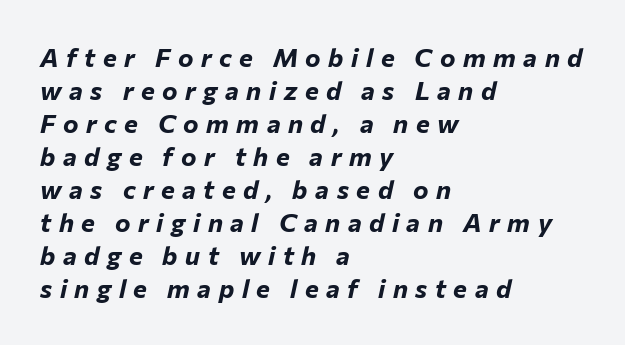
Between one letter and the next there's a generous, obvious gap. Slant detected: the letters are inclined. The block of text has a typical density, with ordinary space between rows. Typographic density is high because the face is bold. Casual observation: everything's shoved over to the left.
